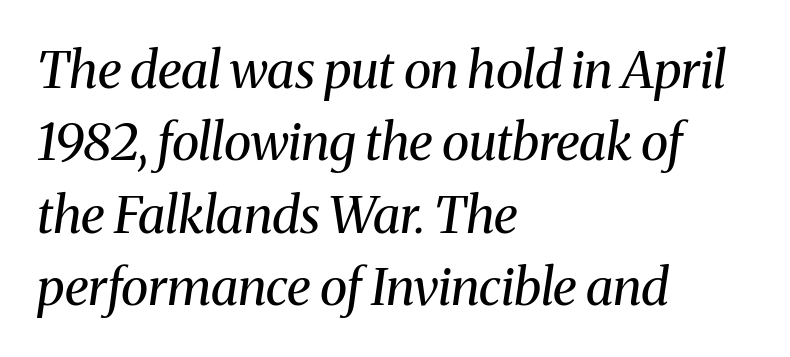
{"serif": "yes", "italic": "yes", "lean": "right", "slant_degrees": 8, "bold": "no", "weight": "regular", "width": "normal", "stroke_contrast": "medium", "x_height": "medium", "monospaced": "no", "underline": "no", "align": "left", "line_spacing": "normal", "line_spacing_ratio": 1.42, "letter_spacing": "normal", "letter_spacing_em": 0.0, "glyph_px": 51}
